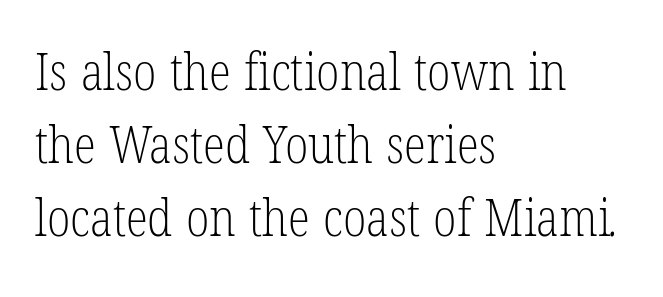
{"serif": "yes", "bold": "no", "weight": "light", "width": "condensed", "stroke_contrast": "low", "x_height": "medium", "monospaced": "no", "underline": "no", "align": "left", "line_spacing": "normal", "line_spacing_ratio": 1.43, "letter_spacing": "normal", "letter_spacing_em": 0.0, "glyph_px": 51}
